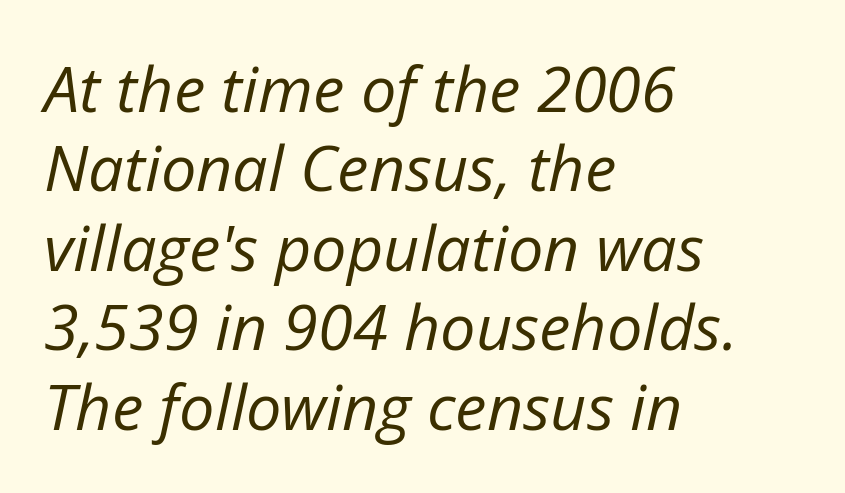
Regular leading. Weight: regular or lighter. Horizontally, the lines are justified to the leading edge only. Here the designer chose a conventional face with non-uniform glyph widths. The foot of each line stays bare and open.
